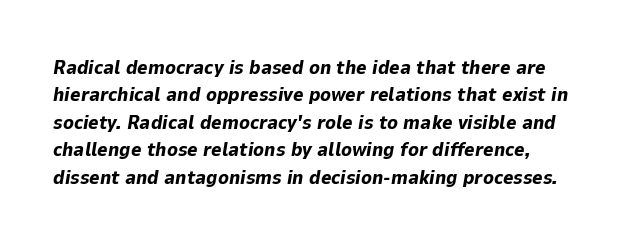
{"italic": "yes", "lean": "right", "slant_degrees": 9, "bold": "yes", "underline": "no", "line_spacing": "normal", "line_spacing_ratio": 1.37, "letter_spacing": "normal", "letter_spacing_em": 0.0, "glyph_px": 20}
